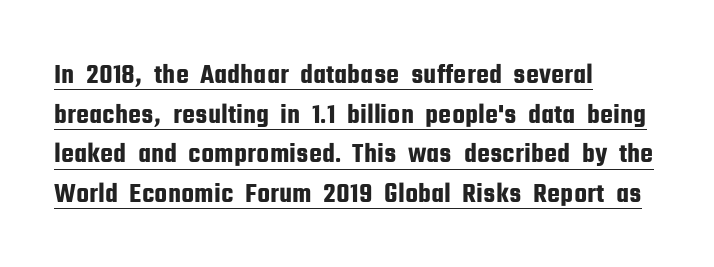
This rendering employs a face without finishing strokes, i.e., a sans-serif. The gaps between neighbouring characters are ordinary and unremarkable. Compared with typical paragraphs, the rows here are spaced about the same. Is there an underline? Yes — a line sits under the letters. The specimen reads as upright at a glance. The passage shown is typed in a proportional face where columns would drift.
